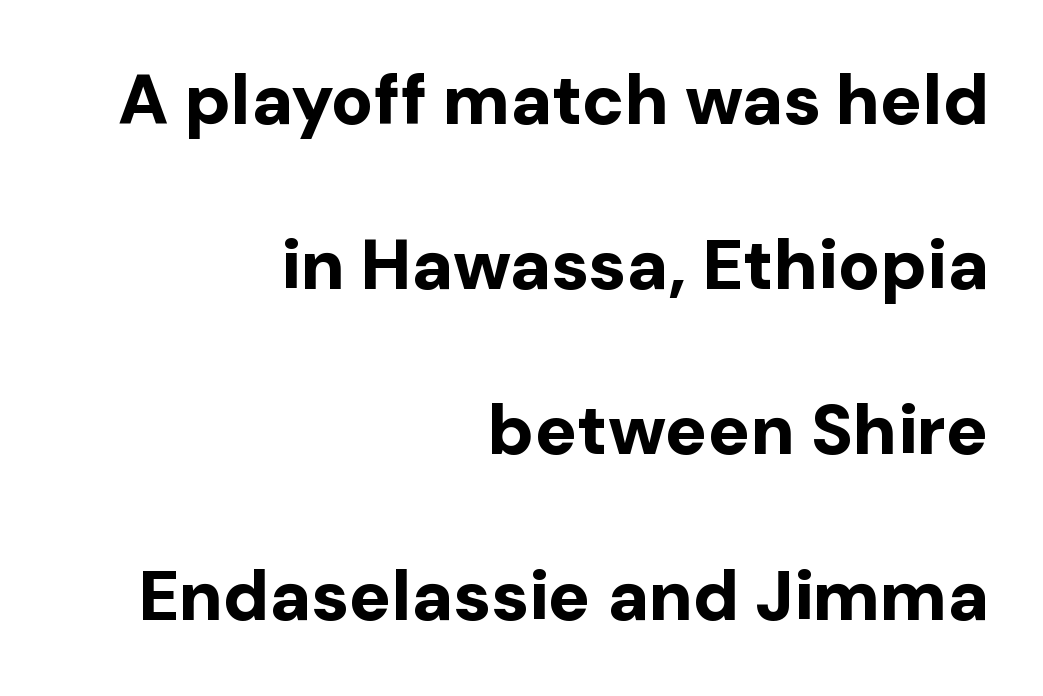
The image shows 70 px bold sans-serif type, upright; set right-aligned, loose line spacing (2.36x), normal letter spacing, not underlined; low stroke contrast and a medium x-height.
